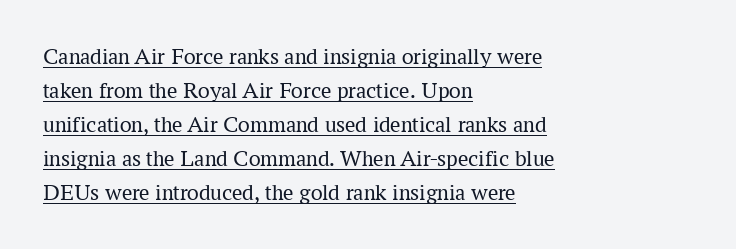
{"italic": "no", "bold": "no", "underline": "yes", "align": "left", "line_spacing": "normal", "line_spacing_ratio": 1.48, "letter_spacing": "normal", "letter_spacing_em": 0.0, "glyph_px": 23}
